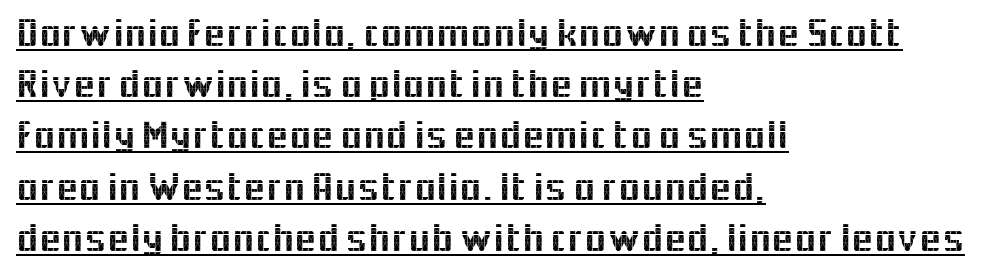
{"serif": "no", "italic": "no", "width": "normal", "x_height": "medium", "monospaced": "no", "underline": "yes", "align": "left", "line_spacing": "normal", "line_spacing_ratio": 1.28, "letter_spacing": "normal", "letter_spacing_em": 0.0, "glyph_px": 40}
